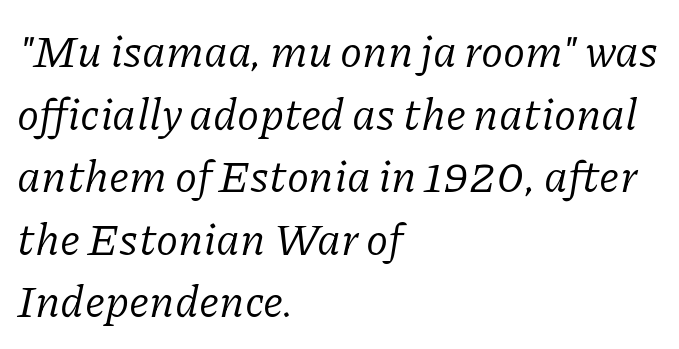
The image shows 45 px regular-weight serif type, italic (leaning right); set left-aligned, normal line spacing (1.39x), normal letter spacing, not underlined; low stroke contrast and a medium x-height.
